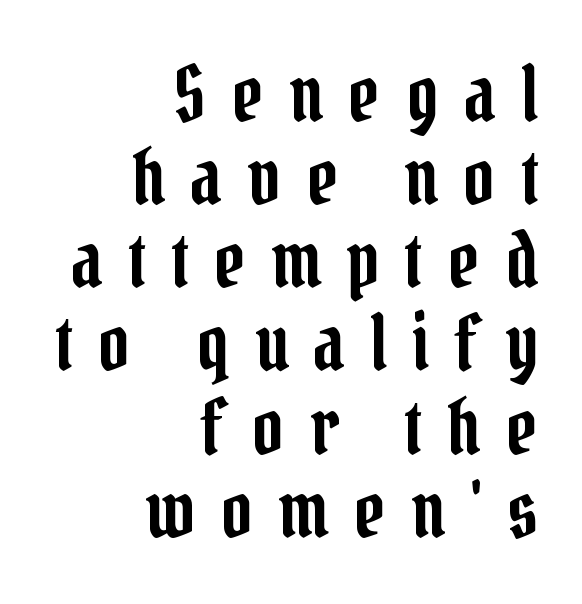
{"serif": "yes", "italic": "no", "width": "condensed", "stroke_contrast": "low", "x_height": "medium", "monospaced": "no", "underline": "no", "align": "right", "line_spacing": "tight", "line_spacing_ratio": 1.08, "letter_spacing": "wide", "letter_spacing_em": 0.33, "glyph_px": 77}
